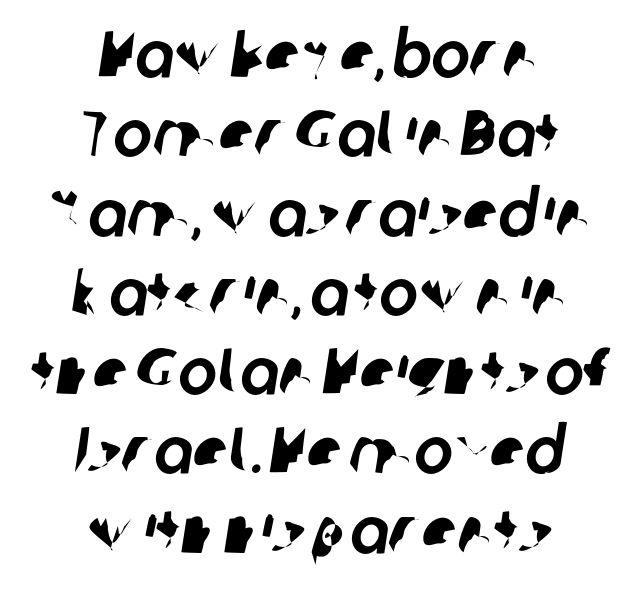
Q: Is the typeface a serif or a sans-serif typeface? A: Sans-serif.
Q: Is the text underlined? A: No.
Q: How is the paragraph aligned? A: Centered.
Q: Is the spacing between letters normal or unusually wide? A: Normal.
Q: Width (condensed, normal, or wide)? A: Normal.
Q: Stroke contrast? A: Low.
Q: x-height? A: Medium.
Q: Monospaced? A: No.
